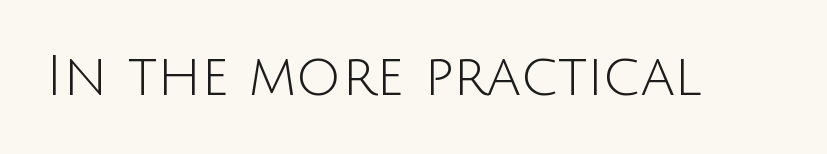
Glyph-to-glyph distance matches everyday printed text. Each letter keeps its own natural width here, so spacing adapts to shape. Upright lettering throughout. Each stroke keeps to a modest, everyday thickness or less. Does the type have serifs? No, each stem ends abruptly. Just letters on the line, the space beneath them empty.
